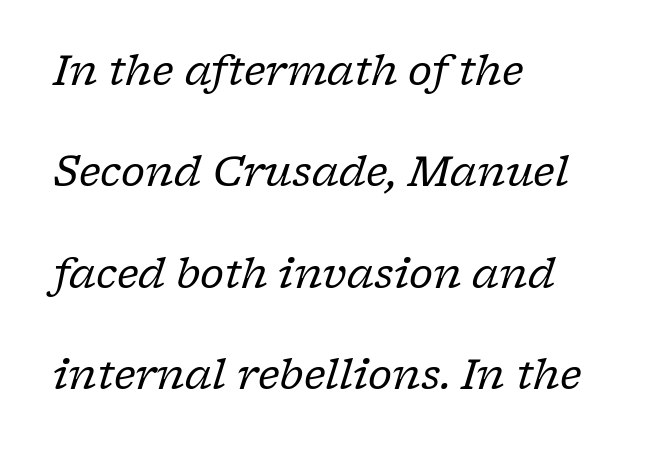
{"serif": "yes", "italic": "yes", "lean": "right", "slant_degrees": 17, "bold": "no", "weight": "regular", "width": "normal", "stroke_contrast": "low", "x_height": "medium", "monospaced": "no", "underline": "no", "align": "left", "line_spacing": "loose", "line_spacing_ratio": 2.47, "letter_spacing": "normal", "letter_spacing_em": 0.0, "glyph_px": 41}
